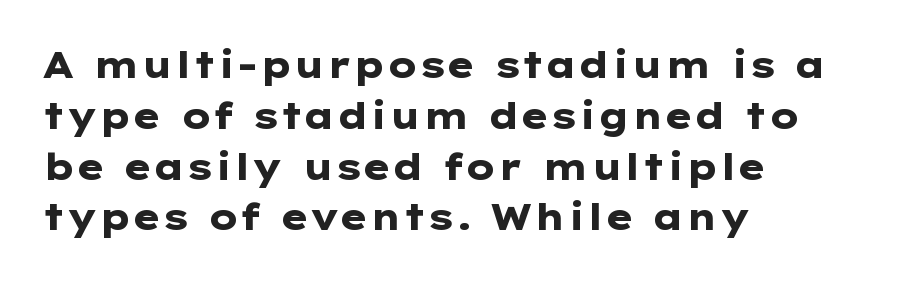
The image shows 36 px heavy, wide sans-serif type, upright; set left-aligned, normal line spacing (1.41x), normal letter spacing, not underlined; low stroke contrast and a medium x-height.
